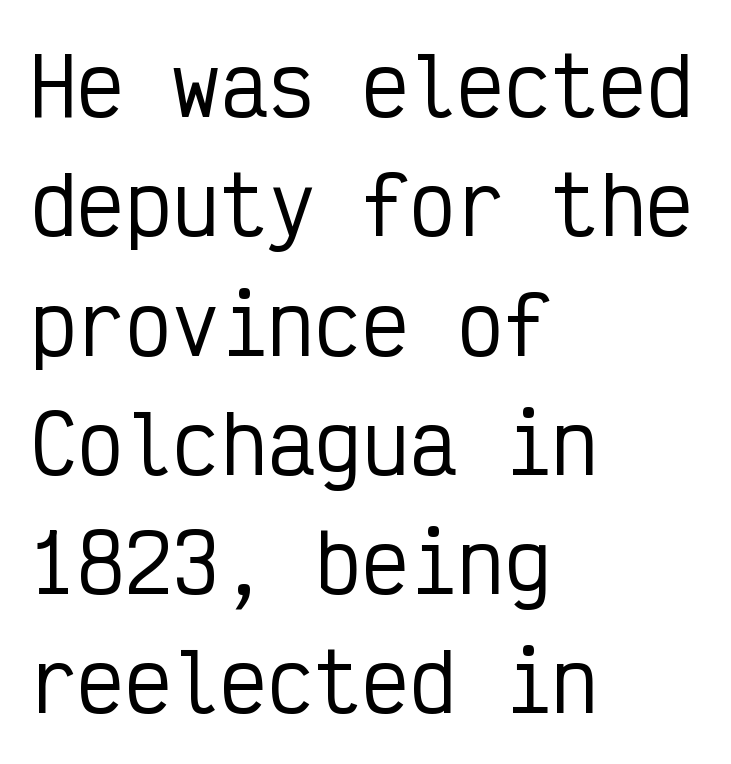
Layout note: lines flush left. No feet cap the strokes, marking this as sans-serif type. Nobody drew a line under any word here. The letters stand upright; this is a roman face. Compared with typical body copy, the letter spacing here is the same.
